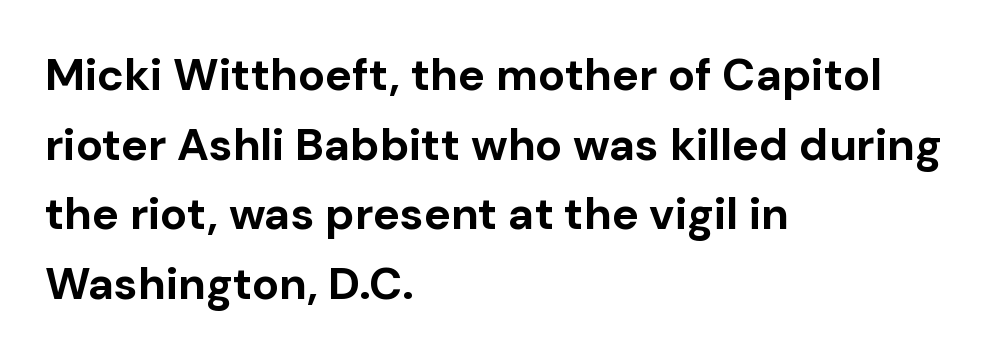
The foot of each line stays bare and open. Horizontal bands of white between lines are of average thickness. Each line starts at the same left margin while the right side varies. Designer's note — italics off, roman on. Observe the absence of serifs on each vertical stroke in this sample.
